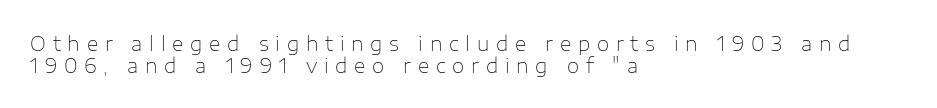
The glyphs are unaccompanied by any horizontal stroke below them. No letter is thick-stroked: the sample isn't bold. The setting favours the left margin, as ordinary paragraphs usually do. How are the letters spaced? Widely, with obvious added tracking. The vertical gap from one line to the next is small.
